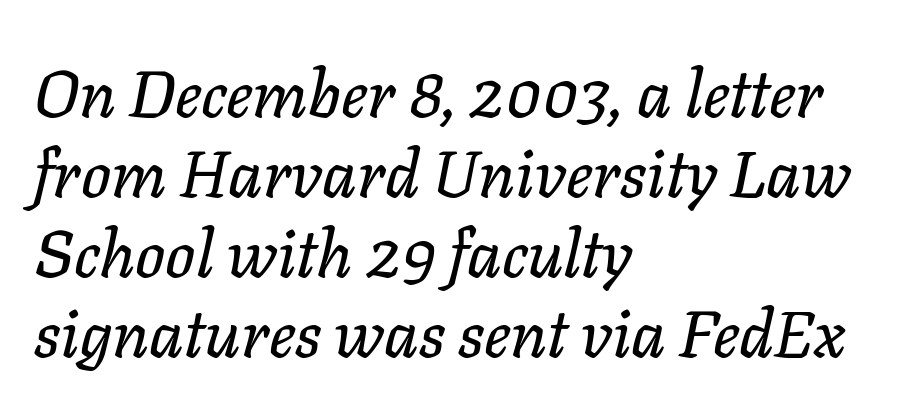
Q: Is the text italic (slanted)? A: Yes, it leans right by about 11 degrees.
Q: Is the text underlined? A: No.
Q: How is the paragraph aligned? A: Left-aligned.
Q: Is the spacing between letters normal or unusually wide? A: Normal.
Q: Width (condensed, normal, or wide)? A: Normal.
Q: Stroke contrast? A: Low.
Q: x-height? A: Medium.
Q: Monospaced? A: No.
